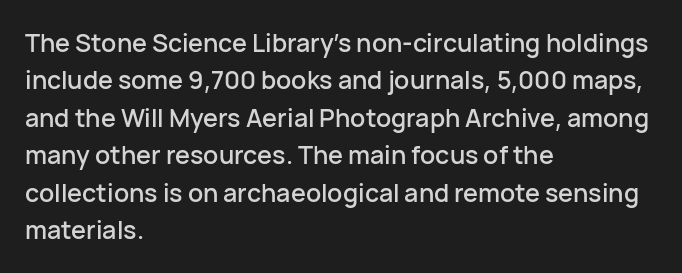
The rendering anchors every line to the left-hand side. The vertical gap from one line to the next is medium. The letterforms sit shoulder to shoulder at normal distance. Lines of text with bare space underneath. This is roman type, the default non-slanted kind.
